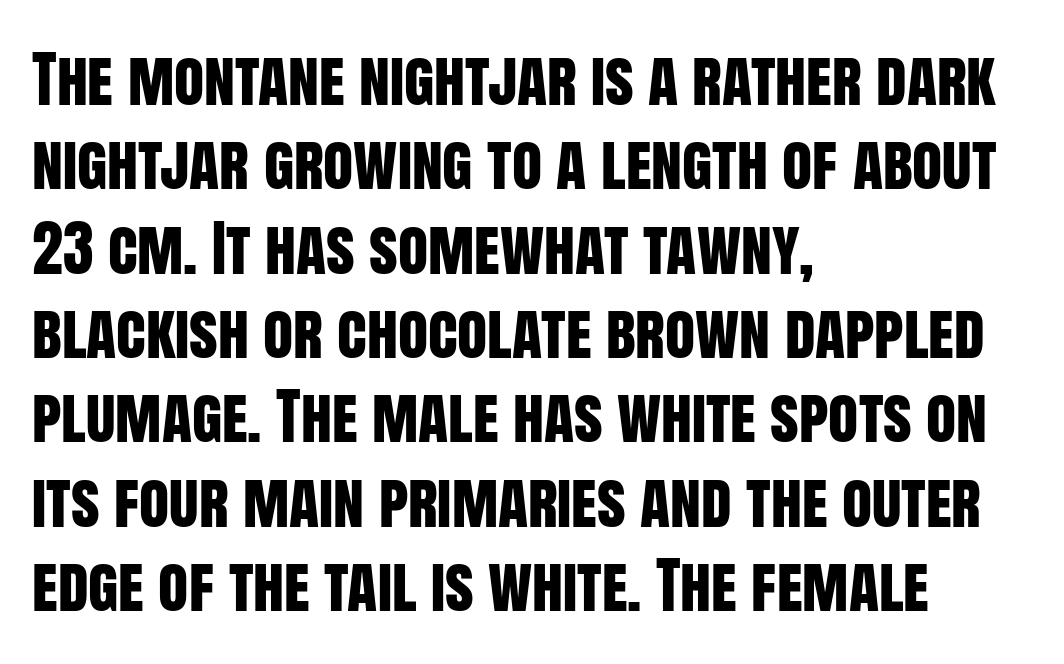
{"serif": "no", "italic": "no", "width": "condensed", "stroke_contrast": "low", "x_height": "large", "monospaced": "no", "underline": "no", "align": "left", "line_spacing": "normal", "line_spacing_ratio": 1.36, "letter_spacing": "normal", "letter_spacing_em": 0.0, "glyph_px": 62}
